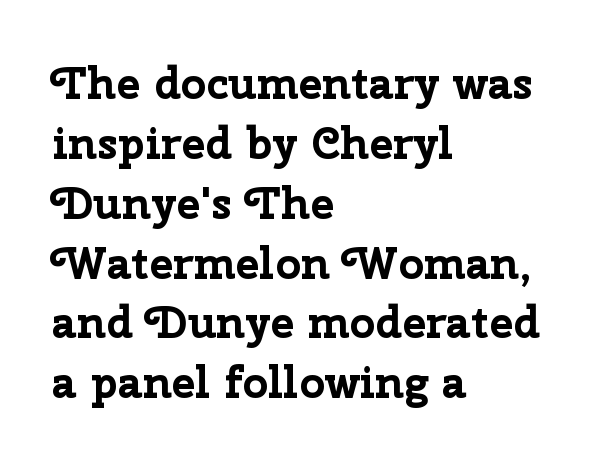
{"serif": "no", "italic": "no", "bold": "yes", "weight": "bold", "width": "normal", "stroke_contrast": "low", "x_height": "medium", "monospaced": "no", "underline": "no", "align": "left", "line_spacing": "normal", "line_spacing_ratio": 1.33, "letter_spacing": "normal", "letter_spacing_em": 0.0, "glyph_px": 45}
